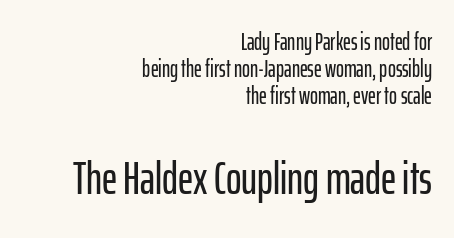
The image shows 47 px condensed sans-serif type, upright; set right-aligned, tight line spacing (1.12x), normal letter spacing, not underlined; the second (bottom) block is 1.96x larger; low stroke contrast and a medium x-height.
